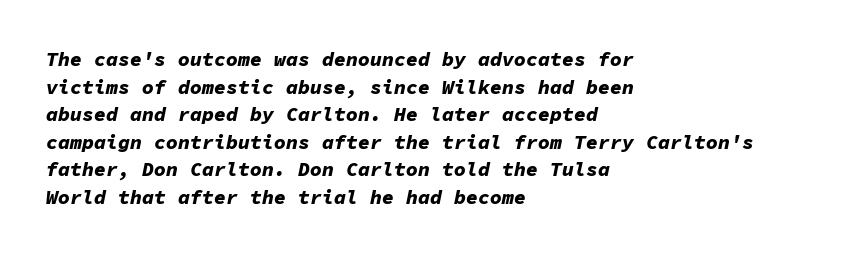
{"italic": "yes", "lean": "right", "slant_degrees": 11, "bold": "yes", "underline": "no", "align": "left", "line_spacing": "normal", "line_spacing_ratio": 1.38, "letter_spacing": "normal", "letter_spacing_em": 0.0, "glyph_px": 20}
